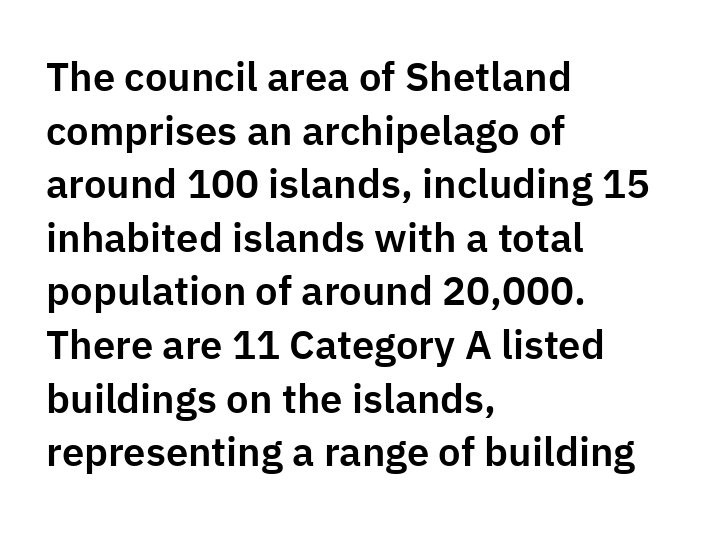
{"serif": "no", "italic": "no", "width": "normal", "stroke_contrast": "low", "x_height": "medium", "monospaced": "no", "underline": "no", "align": "left", "line_spacing": "normal", "line_spacing_ratio": 1.34, "letter_spacing": "normal", "letter_spacing_em": 0.0, "glyph_px": 40}
